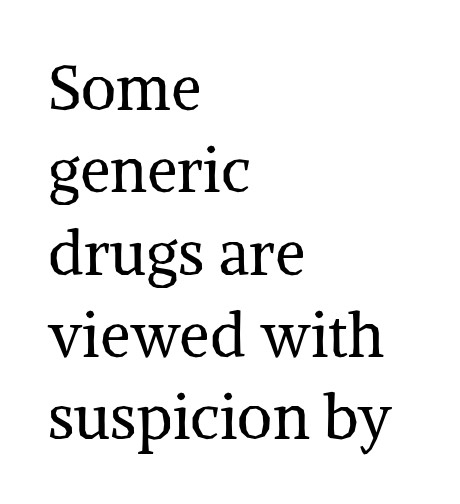
The image shows 61 px regular-weight serif type, upright; set left-aligned, normal line spacing (1.35x), normal letter spacing, not underlined; medium stroke contrast and a medium x-height.
